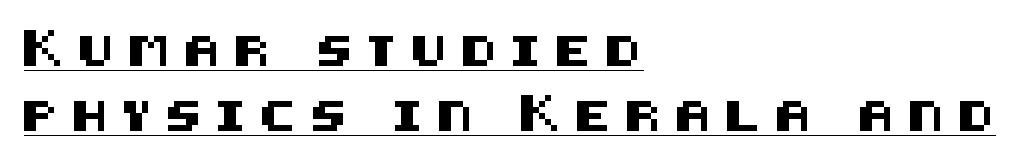
The image shows 30 px sans-serif type, upright; set left-aligned, loose line spacing (2.17x), unusually wide letter spacing (+0.47 em), underlined; medium stroke contrast and a large x-height.
